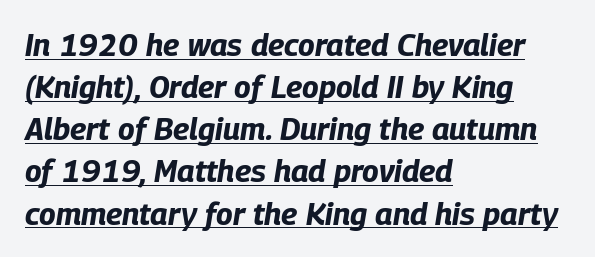
The image shows 31 px bold, condensed type, italic (leaning right); set left-aligned, normal line spacing (1.36x), normal letter spacing, underlined; low stroke contrast and a large x-height.
